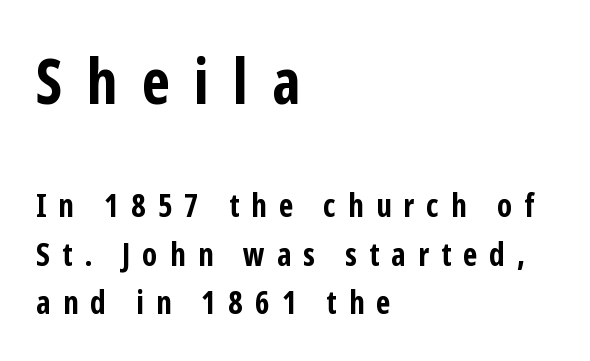
This sample uses a sans-serif face. Nope, not italic — everything's standing straight. You could not count columns in this text — the font is proportionally spaced. Notice how the passage keeps a crisp vertical edge on the left only. The more generous point size was reserved for the upper chunk. Tracking here is generous; glyphs stand well apart from one another.
